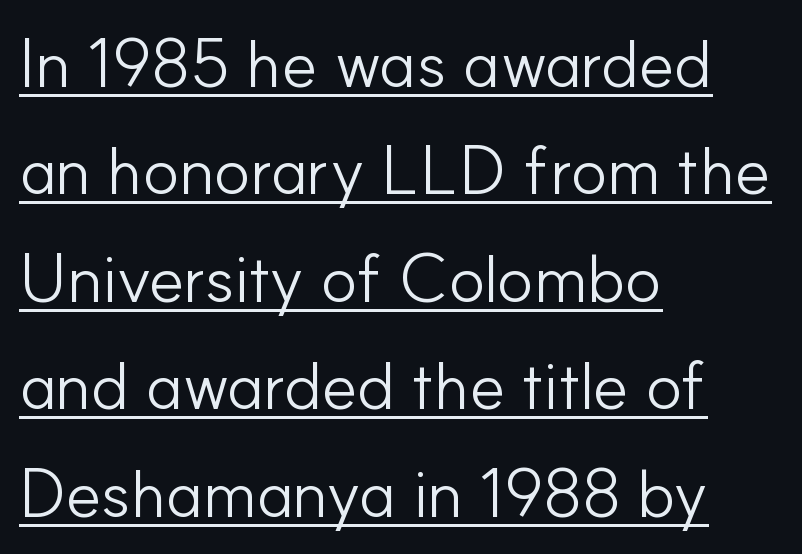
The image shows 68 px light sans-serif type, upright; set left-aligned, normal line spacing (1.58x), normal letter spacing, underlined; low stroke contrast and a small x-height.
